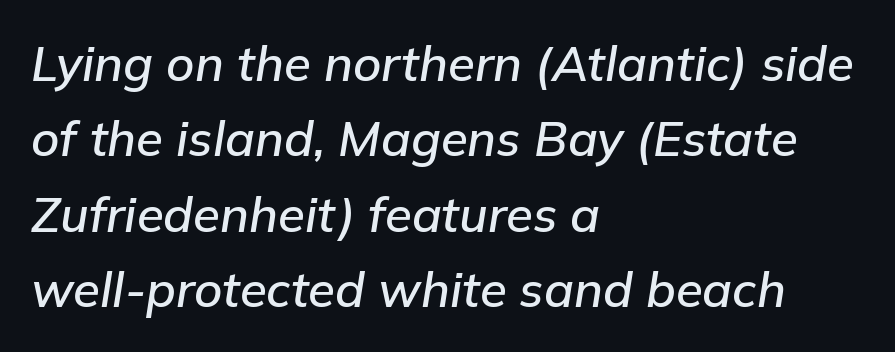
The block of text has a typical density, with ordinary space between rows. These lines are rendered in a variable-pitch font. There is no visible air inserted between adjacent glyphs. Emphasis-style slanted type is in use. The area under the type is left untouched. Short and long lines alike share a common starting point at left.
